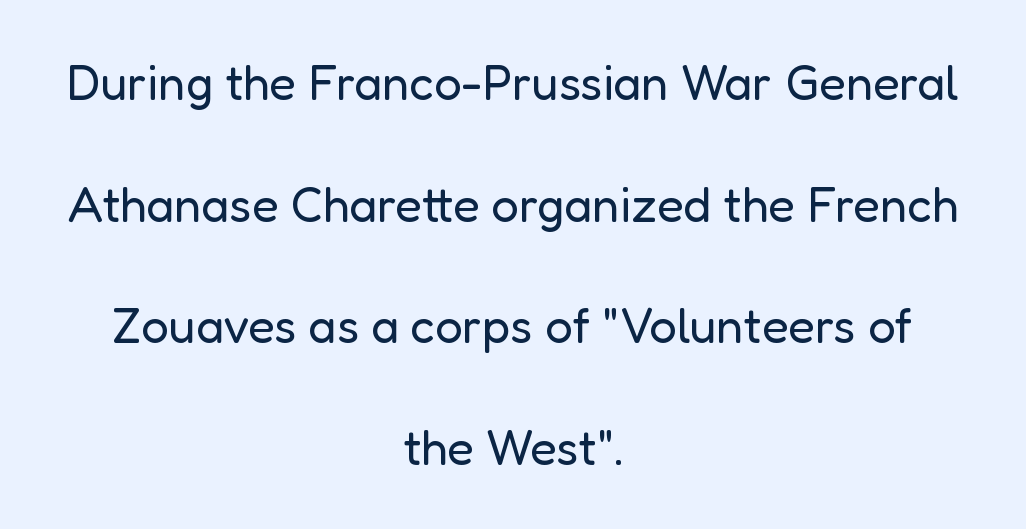
A clean baseline with only descenders dipping below it. The face used here is rendered with its standard letterfit. These lines are rendered in a variable-pitch font. The rendering uses a large line-height, opening up the rows. The strokes are not fattened; the text isn't bold.
